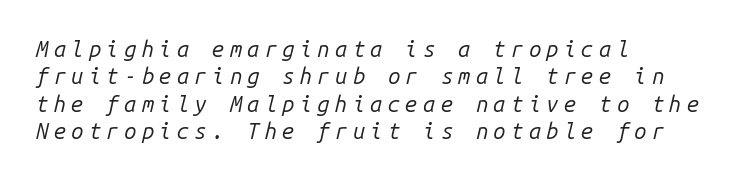
The image shows 22 px text type, italic (leaning right); set left-aligned, normal line spacing (1.25x), unusually wide letter spacing (+0.24 em), not underlined.
